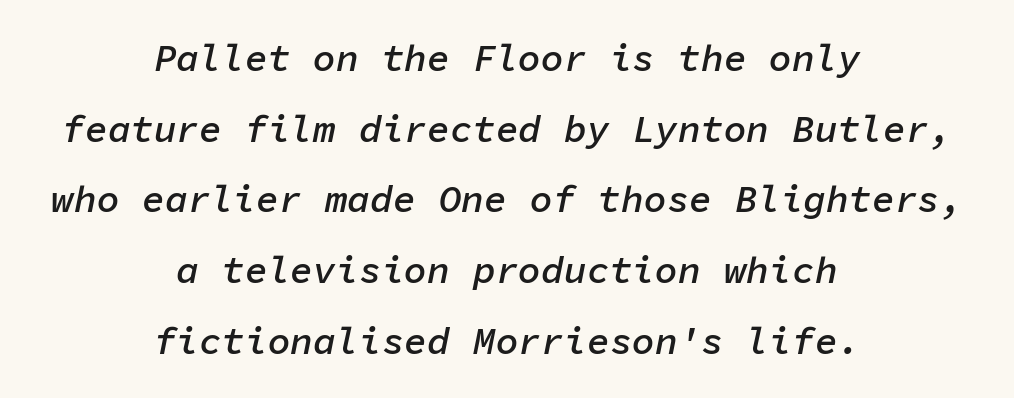
Q: Is the text bold? A: Semi-bold.
Q: Is the text italic (slanted)? A: Yes, it leans right by about 11 degrees.
Q: Is the text underlined? A: No.
Q: How is the paragraph aligned? A: Centered.
Q: Is the spacing between letters normal or unusually wide? A: Normal.
Q: Width (condensed, normal, or wide)? A: Normal.
Q: Stroke contrast? A: Low.
Q: x-height? A: Medium.
Q: Monospaced? A: Yes.
